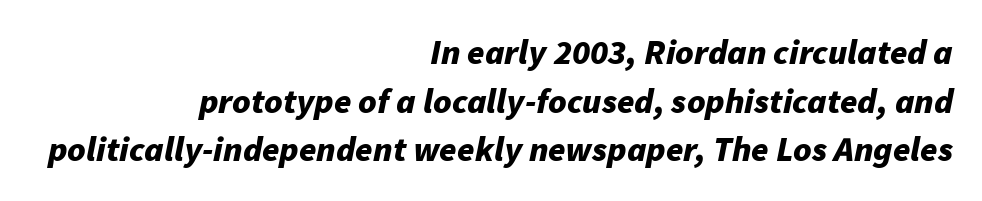
{"italic": "yes", "lean": "right", "slant_degrees": 11, "bold": "yes", "weight": "bold", "width": "normal", "stroke_contrast": "low", "x_height": "medium", "monospaced": "no", "underline": "no", "align": "right", "line_spacing": "normal", "line_spacing_ratio": 1.39, "letter_spacing": "normal", "letter_spacing_em": 0.0, "glyph_px": 35}
